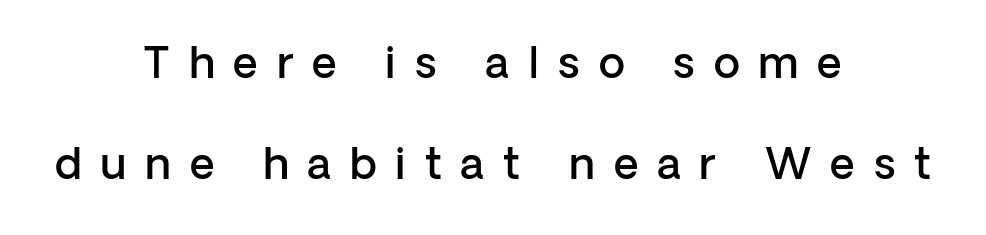
{"serif": "no", "italic": "no", "bold": "semi", "weight": "semibold", "width": "normal", "stroke_contrast": "low", "x_height": "medium", "monospaced": "no", "underline": "no", "align": "center", "line_spacing": "loose", "line_spacing_ratio": 2.34, "letter_spacing": "wide", "letter_spacing_em": 0.44, "glyph_px": 43}
